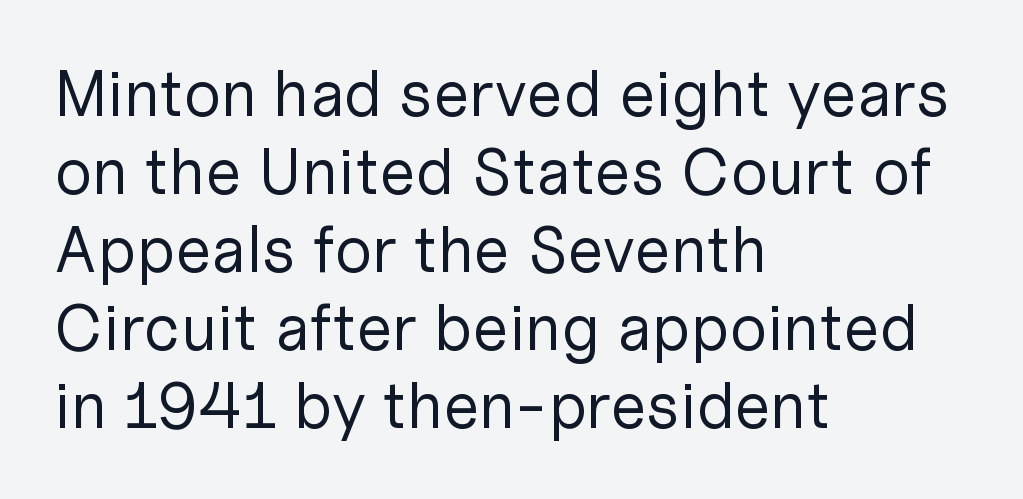
The image shows 65 px regular-weight sans-serif type, upright; set left-aligned, line spacing 1.2x, normal letter spacing, not underlined; low stroke contrast and a medium x-height.
